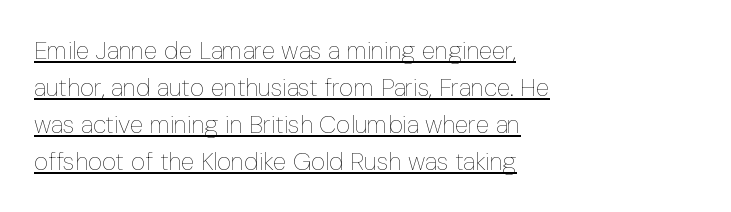
The passage shown is underscored from start to finish. Does the leading feel generous? No, just average. Tracking here is standard; glyphs follow each other at the usual distance. Does the copy run flush right? No — it runs flush left. Italic? Not at all — the glyphs are vertical. Nothing heavy about these letters — not bold at all.
